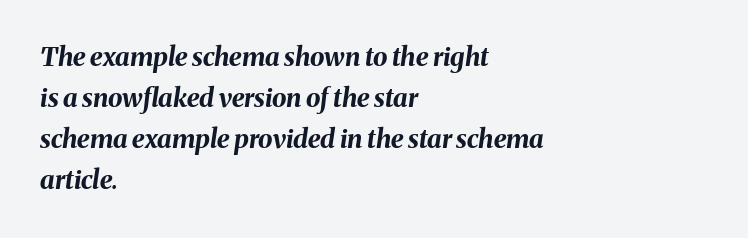
This is oblique type, the kind used for emphasis or titles. Whoever set this chose a conventional vertical rhythm. Lines of text with bare space underneath. A dark, heavy texture on the line: the type is bold. Nothing unusual about the tracking: characters are spaced as the font intends. Which margin do the lines hug? The left one — the right edge is uneven.
